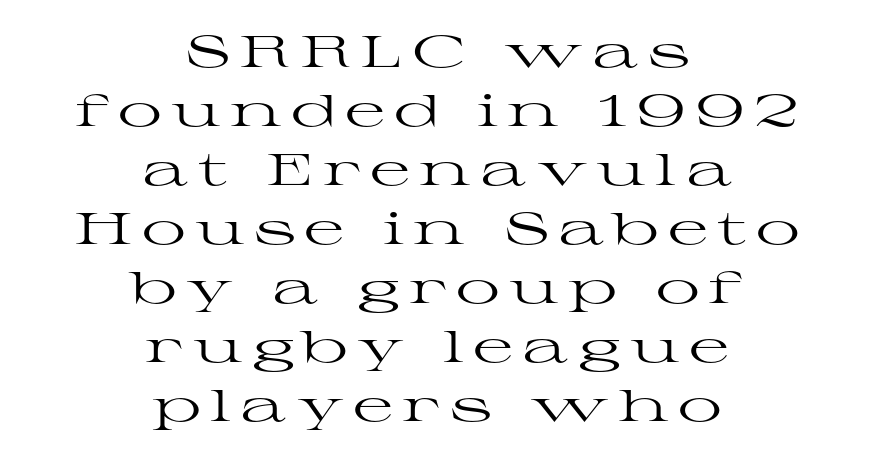
{"serif": "yes", "italic": "no", "bold": "no", "weight": "regular", "width": "wide", "stroke_contrast": "high", "x_height": "medium", "monospaced": "no", "underline": "no", "align": "center", "line_spacing": "normal", "line_spacing_ratio": 1.34, "letter_spacing": "wide", "letter_spacing_em": 0.21, "glyph_px": 44}
